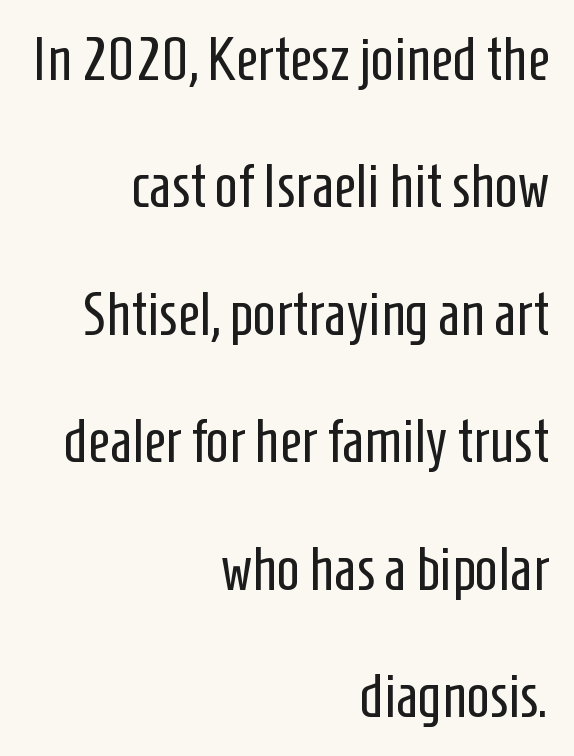
Each new line begins a long way beneath the previous one. The font is comparable to plain body text, perhaps lighter. The face used here is proportionally spaced, like ordinary book or web type. Notice how the stems are strictly vertical — no italics here. The rendering anchors every line to the right-hand side. Any mark beneath the type? The region is blank.
